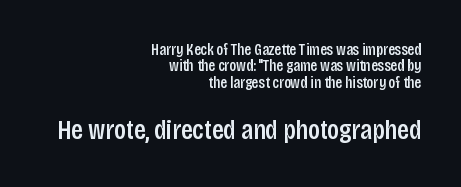
The image shows 28 px condensed sans-serif type, upright; set right-aligned, tight line spacing (1.03x), normal letter spacing, not underlined; the second (bottom) block is 1.75x larger; low stroke contrast and a large x-height.
